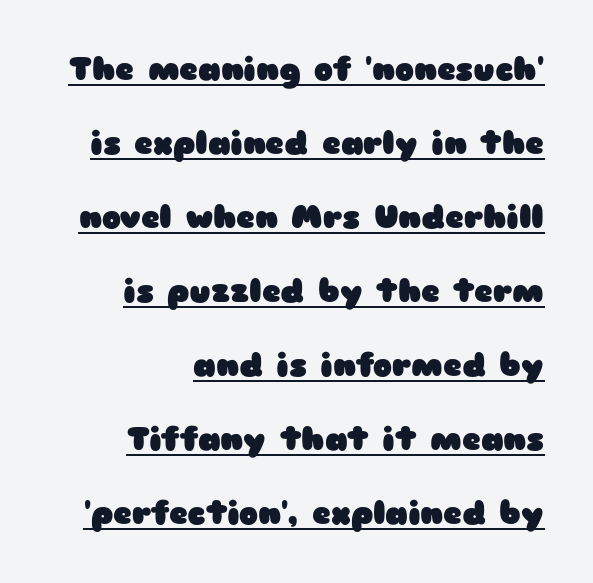
These lines were composed using upright roman letters. Compared with typical body copy, the letter spacing here is the same. The passage shown is emphatically bold. You could not count columns in this text — the font is proportionally spaced. The sample's only ornament is a line tracing under the words.
